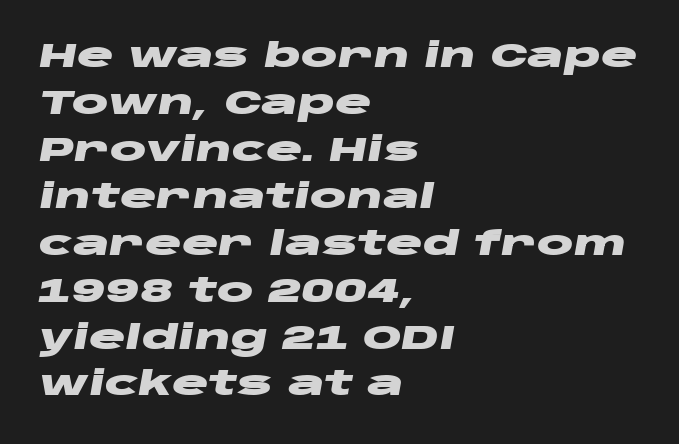
{"italic": "yes", "lean": "right", "slant_degrees": 10, "bold": "yes", "weight": "heavy", "width": "wide", "stroke_contrast": "low", "x_height": "large", "monospaced": "no", "underline": "no", "align": "left", "line_spacing": "normal", "line_spacing_ratio": 1.38, "letter_spacing": "normal", "letter_spacing_em": 0.0, "glyph_px": 34}
